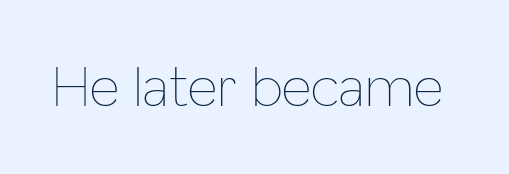
Proportional: the letters do not fall into vertical columns. The strip under each line holds only bare page. Heft: none added — not bold. This sample uses an upright cut, with every glyph sitting square on the baseline. This rendering leaves character spacing at its baseline value.
